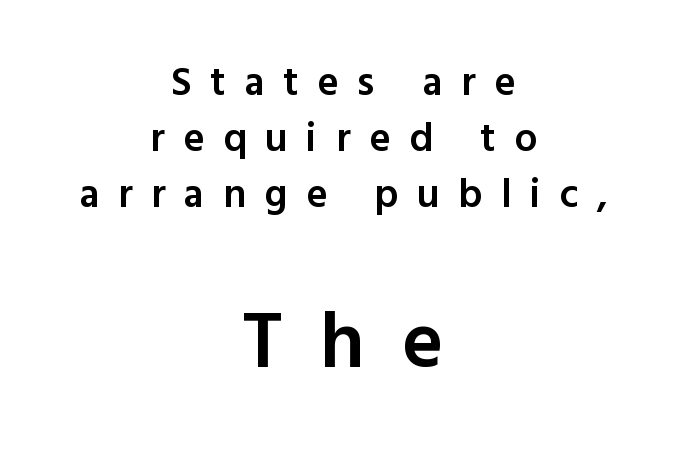
Q: Is the text bold? A: Semi-bold.
Q: Is the text italic (slanted)? A: No, it is upright.
Q: Is the typeface a serif or a sans-serif typeface? A: Sans-serif.
Q: Is the text underlined? A: No.
Q: How is the paragraph aligned? A: Centered.
Q: Is the spacing between letters normal or unusually wide? A: Unusually wide.
Q: Is the spacing between lines tight, normal or loose? A: Normal.
Q: Which block of text is set in a larger size, the first (top) or the second (bottom)? A: The second (bottom) one.
Q: Width (condensed, normal, or wide)? A: Normal.
Q: x-height? A: Medium.
Q: Monospaced? A: No.
